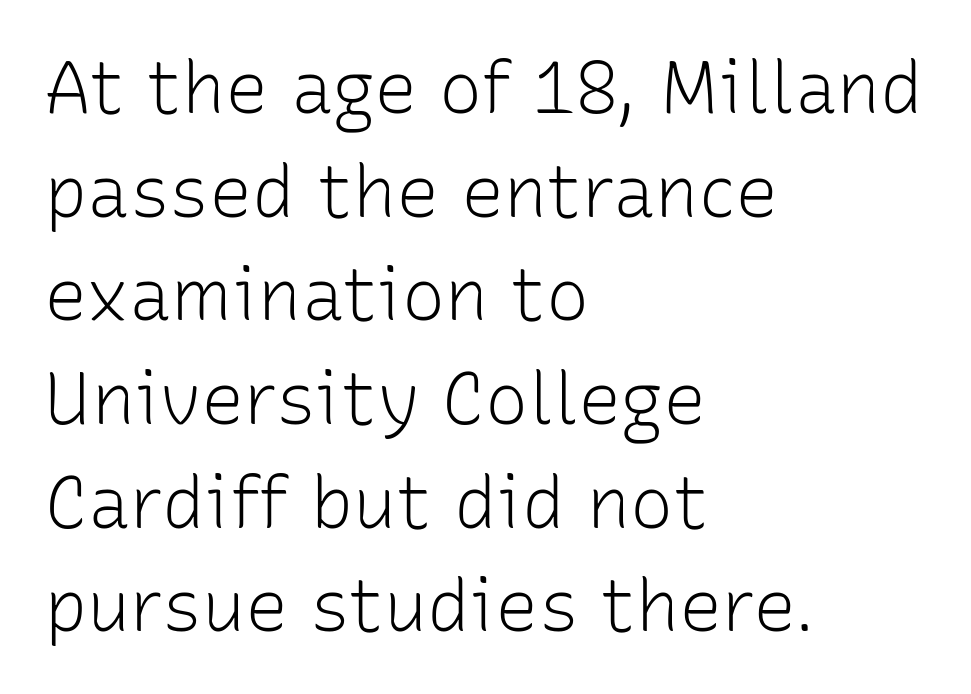
The gap between lines stays unmarked. Caption: multi-line text, flush left, ragged right. Italic: no, the glyphs are upright roman. This sample uses a sans-serif face.
